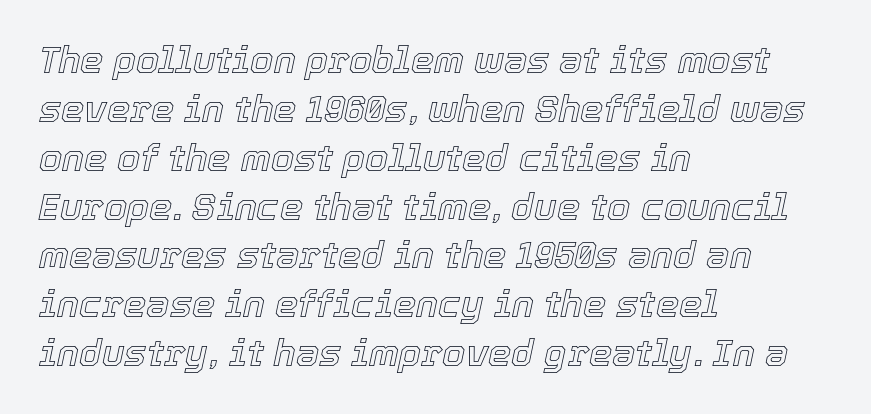
Q: Is the text italic (slanted)? A: Yes, it leans right by about 12 degrees.
Q: Is the text underlined? A: No.
Q: How is the paragraph aligned? A: Left-aligned.
Q: Is the spacing between letters normal or unusually wide? A: Normal.
Q: Is the spacing between lines tight, normal or loose? A: Normal.
Q: Width (condensed, normal, or wide)? A: Normal.
Q: x-height? A: Medium.
Q: Monospaced? A: No.
